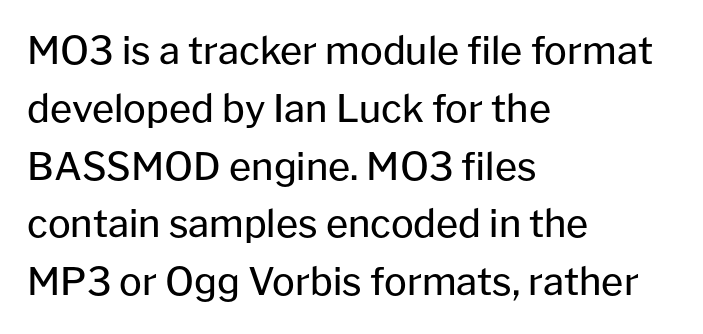
The passage shown is typed in a proportional face where columns would drift. Line starts are locked; line ends wander. The passage shown has conventional tracking throughout. Does the type have serifs? No, each stem ends abruptly. Is there much room between lines? A standard amount, neither cramped nor airy.
